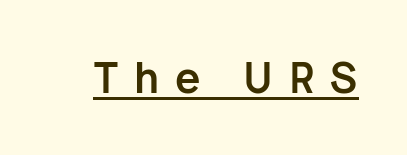
{"serif": "no", "italic": "no", "bold": "yes", "weight": "bold", "width": "normal", "stroke_contrast": "low", "x_height": "medium", "monospaced": "no", "underline": "yes", "letter_spacing": "wide", "letter_spacing_em": 0.39, "glyph_px": 41}
